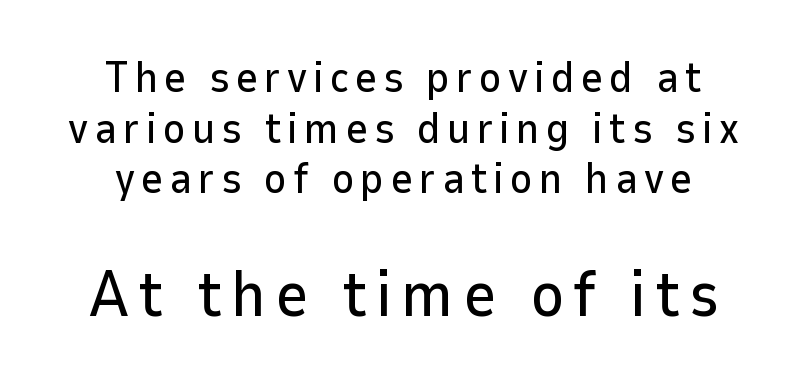
Q: Is the text italic (slanted)? A: No, it is upright.
Q: Is the typeface a serif or a sans-serif typeface? A: Sans-serif.
Q: Is the text underlined? A: No.
Q: How is the paragraph aligned? A: Centered.
Q: Which block of text is set in a larger size, the first (top) or the second (bottom)? A: The second (bottom) one.
Q: Width (condensed, normal, or wide)? A: Normal.
Q: Stroke contrast? A: Low.
Q: x-height? A: Medium.
Q: Monospaced? A: No.
